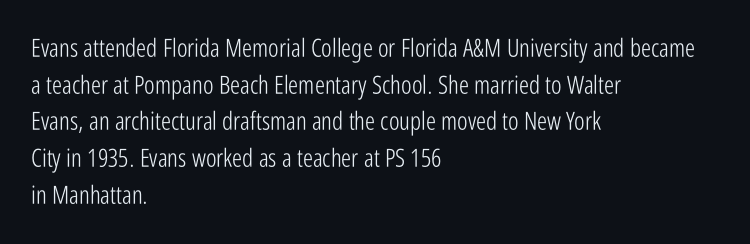
{"italic": "no", "bold": "no", "underline": "no", "align": "left", "line_spacing": "normal", "line_spacing_ratio": 1.47, "letter_spacing": "normal", "letter_spacing_em": 0.0, "glyph_px": 25}
